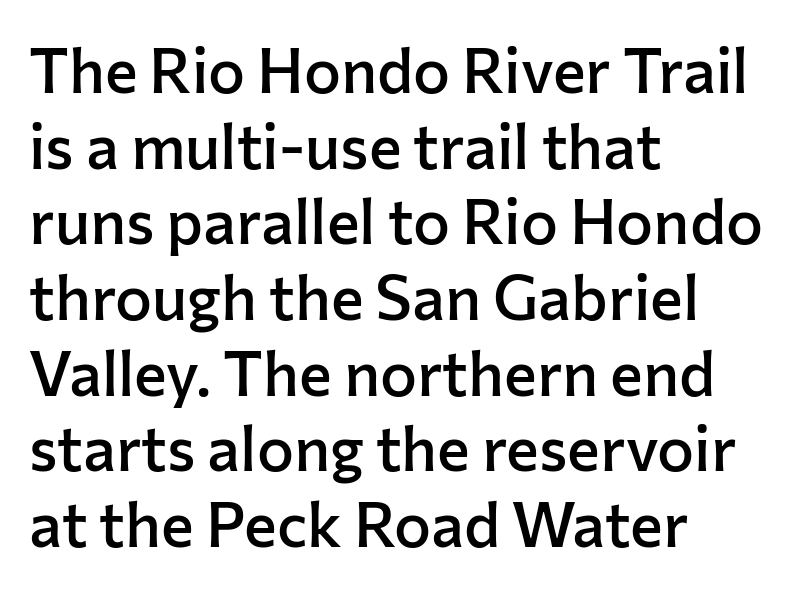
{"serif": "no", "italic": "no", "bold": "semi", "weight": "semibold", "width": "normal", "stroke_contrast": "low", "x_height": "medium", "monospaced": "no", "underline": "no", "align": "left", "line_spacing_ratio": 1.22, "letter_spacing": "normal", "letter_spacing_em": 0.0, "glyph_px": 62}
